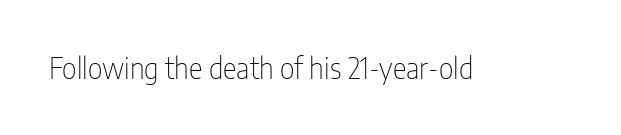
{"serif": "no", "italic": "no", "bold": "no", "weight": "thin", "width": "condensed", "stroke_contrast": "low", "x_height": "medium", "monospaced": "no", "underline": "no", "letter_spacing": "normal", "letter_spacing_em": 0.0, "glyph_px": 29}
